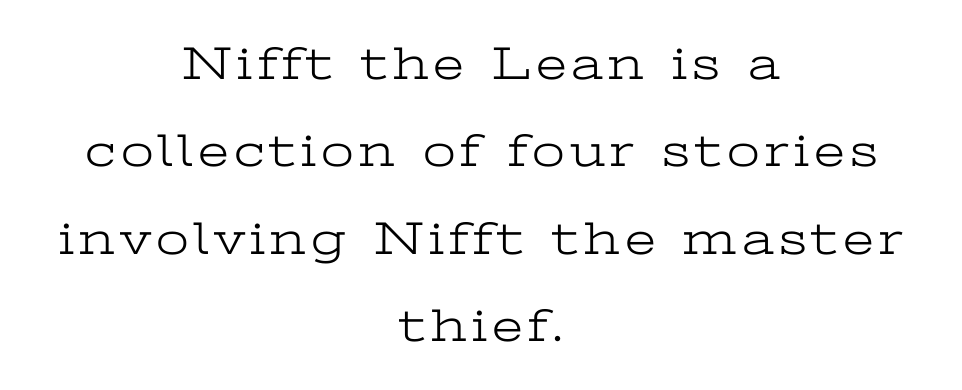
Q: Is the text bold? A: No.
Q: Is the text italic (slanted)? A: No, it is upright.
Q: Is the typeface a serif or a sans-serif typeface? A: Serif.
Q: Is the text underlined? A: No.
Q: How is the paragraph aligned? A: Centered.
Q: Width (condensed, normal, or wide)? A: Wide.
Q: Stroke contrast? A: Low.
Q: x-height? A: Medium.
Q: Monospaced? A: No.
